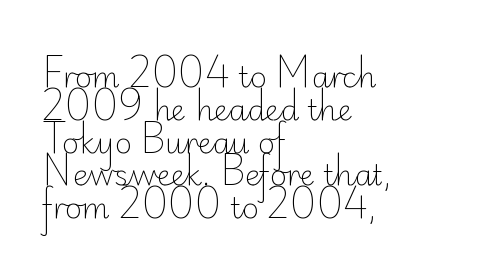
The image shows 29 px light sans-serif type, upright; set left-aligned, tight line spacing (1.13x), normal letter spacing, not underlined; low stroke contrast and a small x-height.
